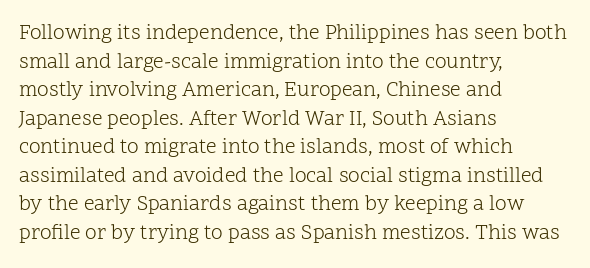
The image shows 21 px text type, upright; set left-aligned, normal line spacing (1.36x), normal letter spacing, not underlined.
